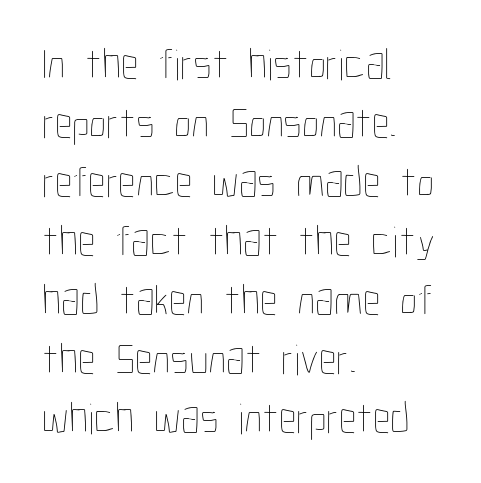
Q: Is the text bold? A: No.
Q: Is the text italic (slanted)? A: No, it is upright.
Q: Is the text underlined? A: No.
Q: How is the paragraph aligned? A: Left-aligned.
Q: Is the spacing between letters normal or unusually wide? A: Normal.
Q: Is the spacing between lines tight, normal or loose? A: Normal.
Q: Width (condensed, normal, or wide)? A: Condensed.
Q: Stroke contrast? A: Low.
Q: x-height? A: Medium.
Q: Monospaced? A: No.
